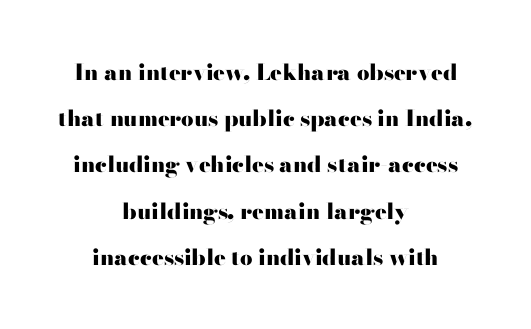
{"italic": "no", "bold": "yes", "underline": "no", "align": "center", "line_spacing": "loose", "line_spacing_ratio": 2.1, "letter_spacing": "normal", "letter_spacing_em": 0.0, "glyph_px": 22}
